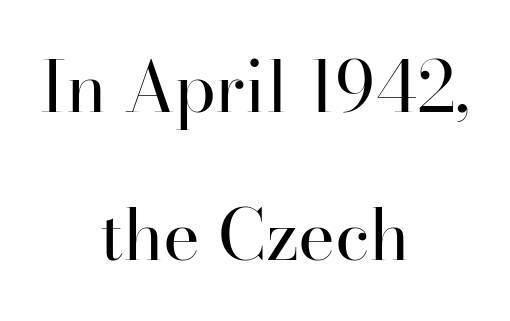
Q: Is the text bold? A: No.
Q: Is the text italic (slanted)? A: No, it is upright.
Q: Is the typeface a serif or a sans-serif typeface? A: Serif.
Q: Is the text underlined? A: No.
Q: How is the paragraph aligned? A: Centered.
Q: Is the spacing between letters normal or unusually wide? A: Normal.
Q: Is the spacing between lines tight, normal or loose? A: Loose.
Q: Width (condensed, normal, or wide)? A: Normal.
Q: Stroke contrast? A: High.
Q: x-height? A: Small.
Q: Monospaced? A: No.
